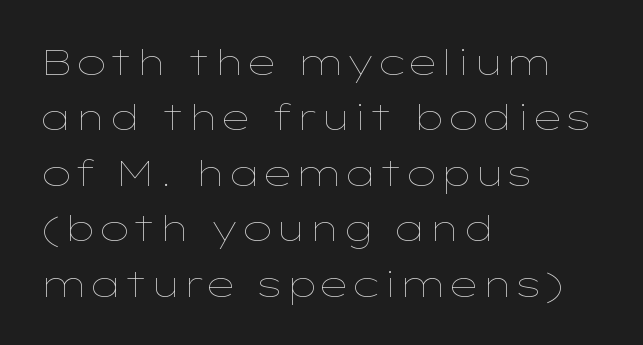
The image shows 36 px thin, wide type, upright; set left-aligned, normal line spacing (1.54x), normal letter spacing, not underlined; low stroke contrast and a medium x-height.
